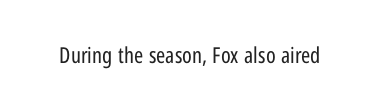
The image shows 22 px text type, upright; set normal letter spacing, not underlined.
